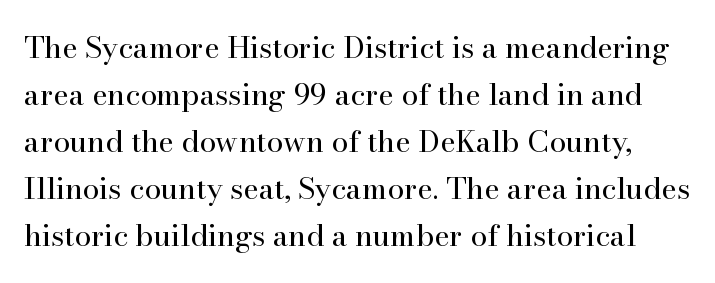
This is the regular roman posture of the typeface. Plain, unruled lines of type. The tracking reads as untouched default to a designer's eye. The weight would be labelled regular, book, light, or lighter still. Spacing verdict: proportional, widths tailored to each character.
